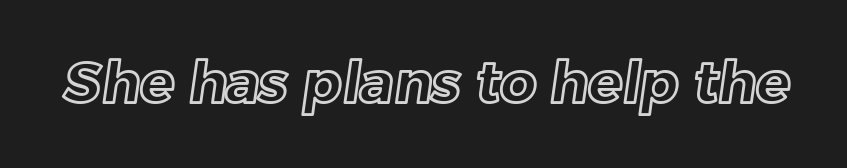
How are the letters spaced? Ordinarily, with no added tracking. Each letter keeps its own natural width here, so spacing adapts to shape. Only glyphs here, with clear space below each row.
